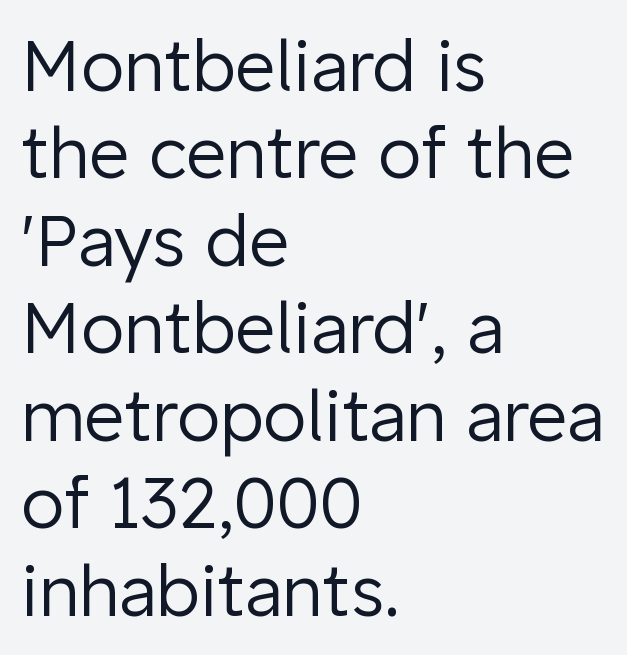
{"serif": "no", "italic": "no", "bold": "no", "weight": "regular", "width": "normal", "stroke_contrast": "low", "x_height": "medium", "monospaced": "no", "underline": "no", "align": "left", "line_spacing": "normal", "line_spacing_ratio": 1.25, "letter_spacing": "normal", "letter_spacing_em": 0.0, "glyph_px": 70}
